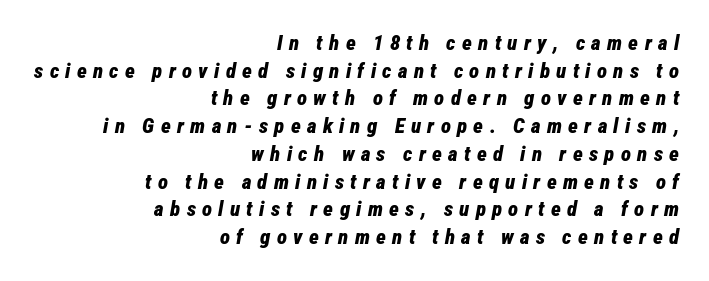
The image shows 21 px bold type, italic (leaning right); set right-aligned, normal line spacing (1.32x), unusually wide letter spacing (+0.3 em), not underlined.
